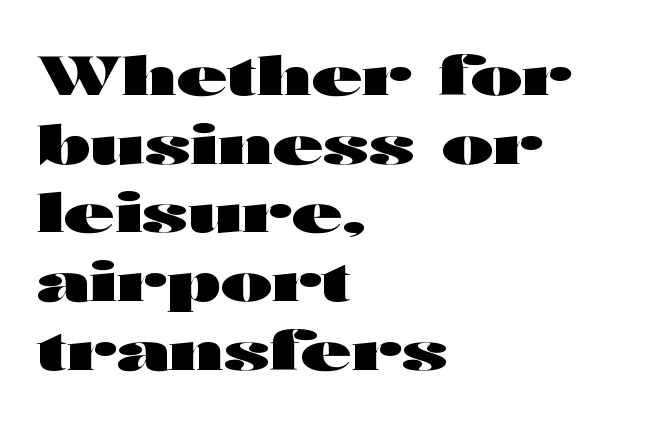
The image shows 55 px heavy, wide type, upright; set left-aligned, normal line spacing (1.25x), normal letter spacing, not underlined; high stroke contrast and a medium x-height.
